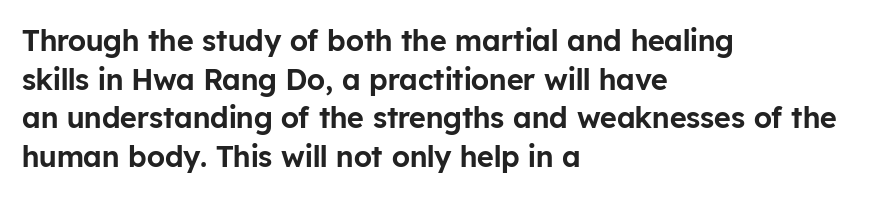
Casual observation: everything's shoved over to the left. Are there feet on the stems? There aren't — it's a sans. Check the space under the baseline: it is left empty. Characters remain perfectly vertical along every line. Inter-character spacing is left at the font's built-in metrics.
